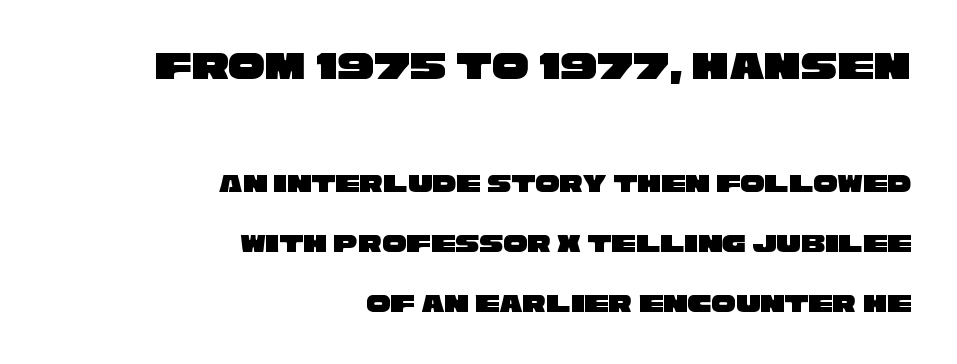
Q: Is the typeface a serif or a sans-serif typeface? A: Sans-serif.
Q: Is the text underlined? A: No.
Q: How is the paragraph aligned? A: Right-aligned.
Q: Is the spacing between letters normal or unusually wide? A: Normal.
Q: Is the spacing between lines tight, normal or loose? A: Loose.
Q: Which block of text is set in a larger size, the first (top) or the second (bottom)? A: The first (top) one.
Q: Width (condensed, normal, or wide)? A: Wide.
Q: Stroke contrast? A: Low.
Q: x-height? A: Large.
Q: Monospaced? A: No.
